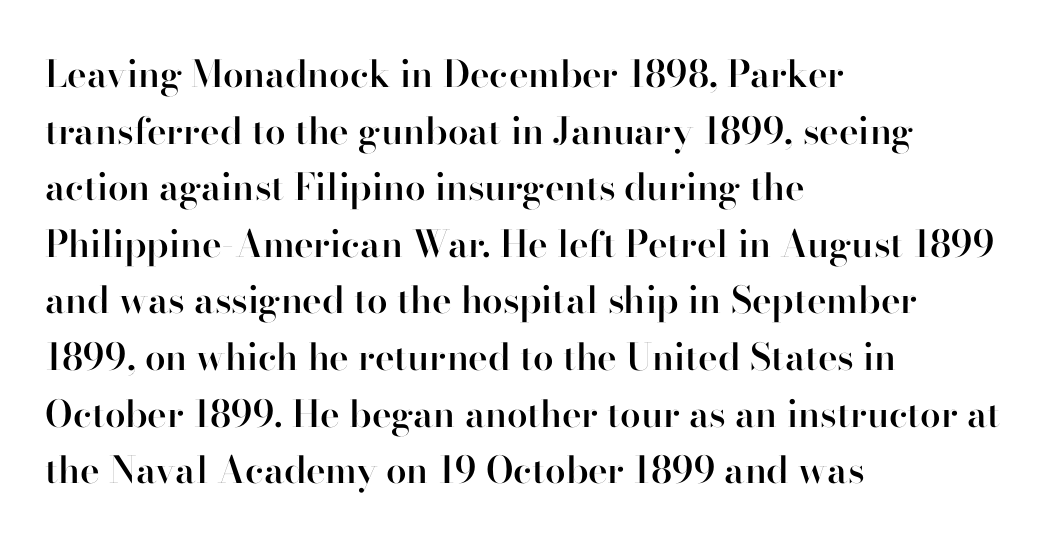
The image shows 37 px semibold sans-serif type, upright; set left-aligned, normal line spacing (1.53x), normal letter spacing, not underlined; high stroke contrast and a small x-height.
